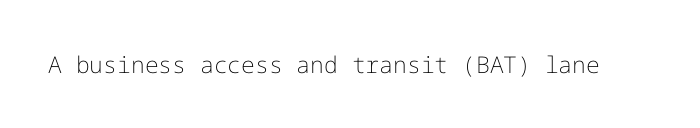
Q: Is the text bold? A: No.
Q: Is the text italic (slanted)? A: No, it is upright.
Q: Is the text underlined? A: No.
Q: Is the spacing between letters normal or unusually wide? A: Normal.
